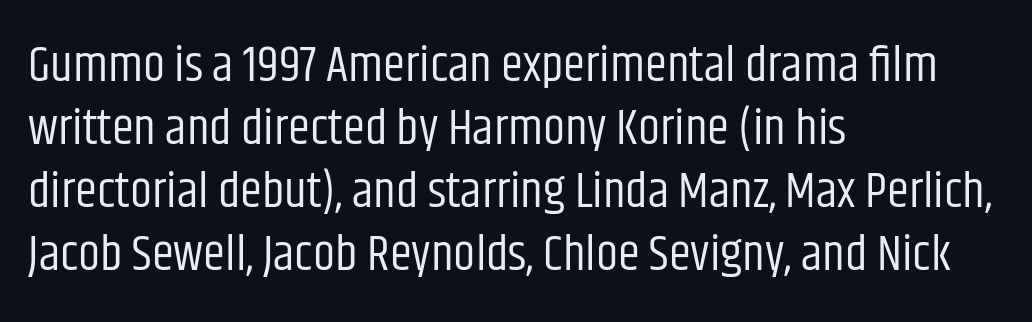
The image shows 50 px regular-weight, condensed sans-serif type, upright; set left-aligned, normal line spacing (1.26x), normal letter spacing, not underlined; low stroke contrast and a large x-height.
